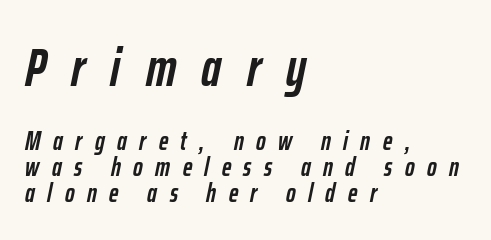
{"italic": "yes", "lean": "right", "slant_degrees": 12, "bold": "yes", "weight": "semibold", "width": "condensed", "stroke_contrast": "low", "x_height": "medium", "monospaced": "no", "underline": "no", "align": "left", "line_spacing": "tight", "line_spacing_ratio": 1.0, "letter_spacing": "wide", "letter_spacing_em": 0.48, "larger_block": "first", "size_ratio": 2.04, "glyph_px": 53}
